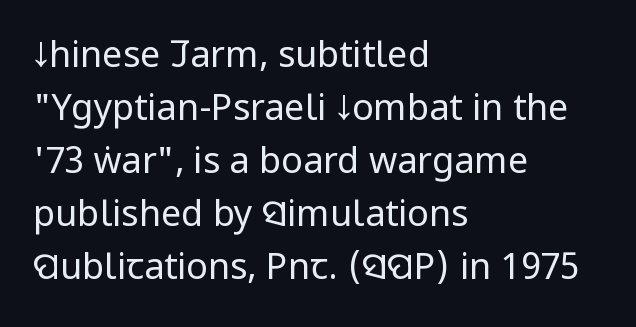
Q: Is the text bold? A: No.
Q: Is the text italic (slanted)? A: No, it is upright.
Q: Is the typeface a serif or a sans-serif typeface? A: Sans-serif.
Q: Is the text underlined? A: No.
Q: How is the paragraph aligned? A: Left-aligned.
Q: Is the spacing between letters normal or unusually wide? A: Normal.
Q: Is the spacing between lines tight, normal or loose? A: Normal.
Q: Width (condensed, normal, or wide)? A: Condensed.
Q: Stroke contrast? A: Low.
Q: x-height? A: Large.
Q: Monospaced? A: No.
